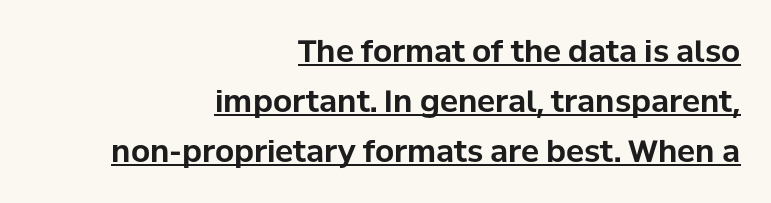
{"serif": "no", "italic": "no", "bold": "yes", "weight": "bold", "width": "normal", "stroke_contrast": "low", "x_height": "medium", "monospaced": "no", "underline": "yes", "align": "right", "line_spacing": "normal", "line_spacing_ratio": 1.66, "letter_spacing": "normal", "letter_spacing_em": 0.0, "glyph_px": 30}
